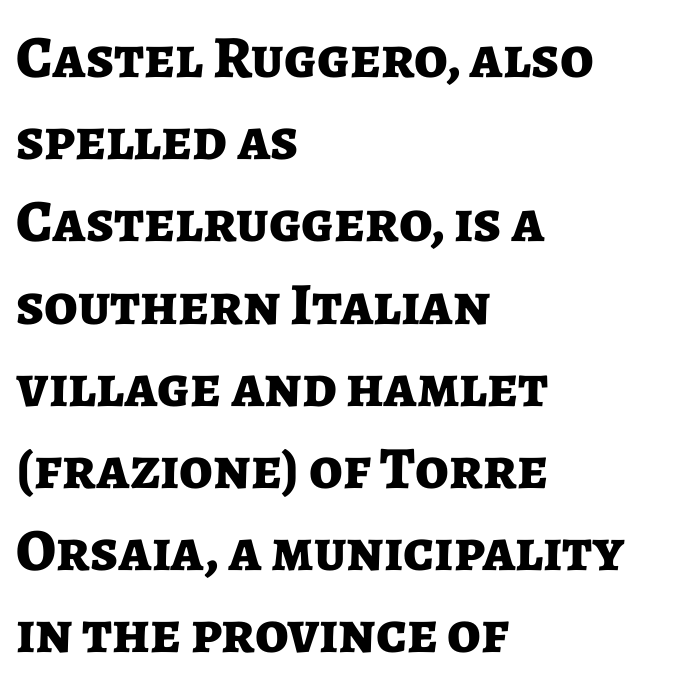
Q: Is the text bold? A: Yes.
Q: Is the text italic (slanted)? A: No, it is upright.
Q: Is the typeface a serif or a sans-serif typeface? A: Sans-serif.
Q: Is the text underlined? A: No.
Q: How is the paragraph aligned? A: Left-aligned.
Q: Is the spacing between letters normal or unusually wide? A: Normal.
Q: Is the spacing between lines tight, normal or loose? A: Normal.
Q: Width (condensed, normal, or wide)? A: Normal.
Q: Stroke contrast? A: Low.
Q: x-height? A: Medium.
Q: Monospaced? A: No.
